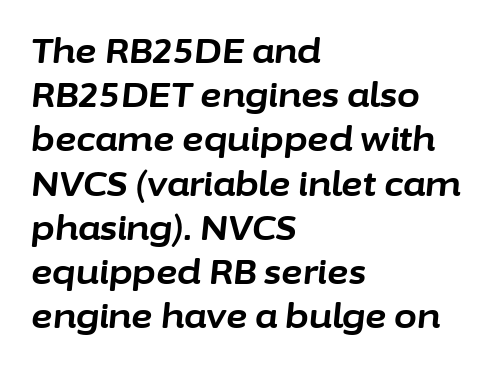
{"italic": "yes", "lean": "right", "slant_degrees": 6, "bold": "yes", "weight": "bold", "width": "normal", "stroke_contrast": "low", "x_height": "medium", "monospaced": "no", "underline": "no", "align": "left", "line_spacing": "normal", "line_spacing_ratio": 1.34, "letter_spacing": "normal", "letter_spacing_em": 0.0, "glyph_px": 33}
